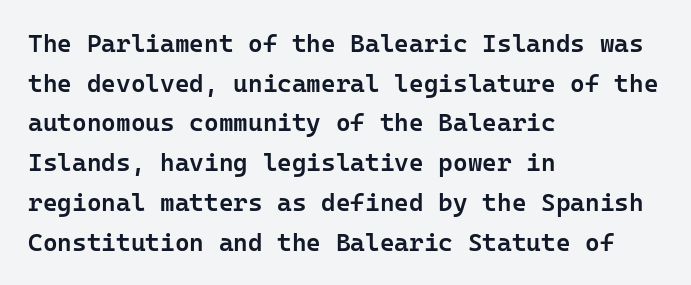
Q: Is the text bold? A: Semi-bold.
Q: Is the text italic (slanted)? A: No, it is upright.
Q: Is the text underlined? A: No.
Q: How is the paragraph aligned? A: Left-aligned.
Q: Is the spacing between letters normal or unusually wide? A: Normal.
Q: Is the spacing between lines tight, normal or loose? A: Normal.
